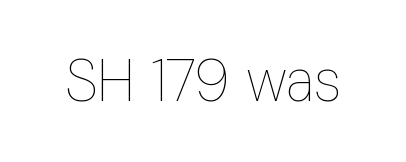
The letters advance in unequal steps, a hallmark of proportional type. A quiet, ordinary-to-light weight characterises the typeface. Glance below the letters and you will spot only blank space. How are the letters spaced? Ordinarily, with no added tracking. Tall strokes in this sample are plumb rather than angled.
